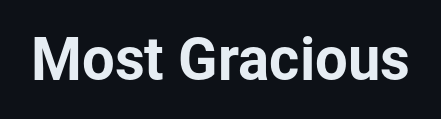
Q: Is the text italic (slanted)? A: No, it is upright.
Q: Is the typeface a serif or a sans-serif typeface? A: Sans-serif.
Q: Is the text underlined? A: No.
Q: Is the spacing between letters normal or unusually wide? A: Normal.
Q: Width (condensed, normal, or wide)? A: Normal.
Q: Stroke contrast? A: Low.
Q: x-height? A: Medium.
Q: Monospaced? A: No.
